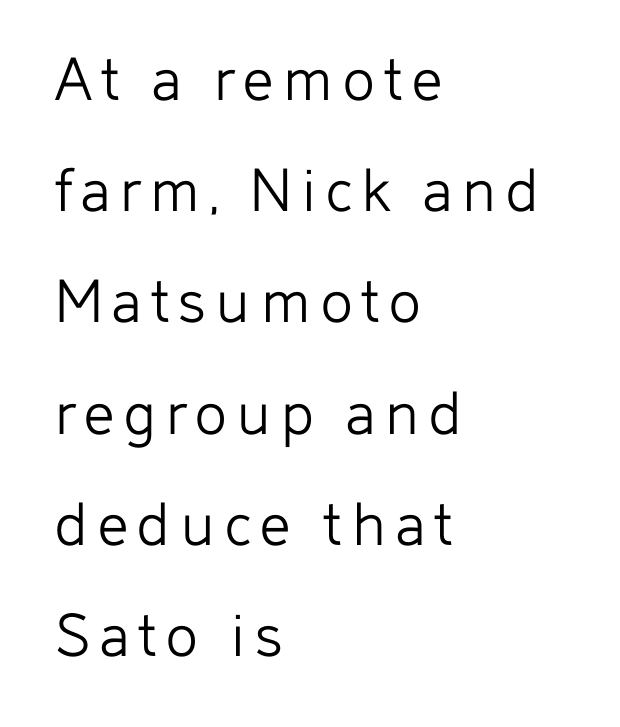
{"serif": "no", "italic": "no", "bold": "no", "weight": "light", "width": "normal", "stroke_contrast": "low", "x_height": "medium", "monospaced": "no", "underline": "no", "align": "left", "line_spacing": "normal", "line_spacing_ratio": 1.66, "glyph_px": 67}
